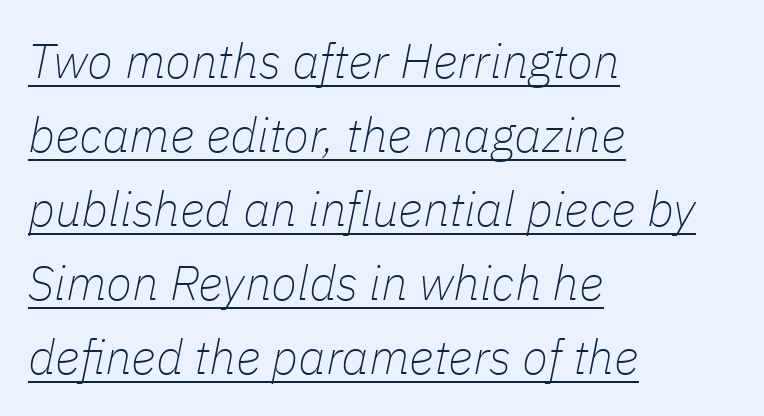
{"italic": "yes", "lean": "right", "slant_degrees": 11, "bold": "no", "weight": "thin", "width": "normal", "stroke_contrast": "low", "x_height": "medium", "monospaced": "no", "underline": "yes", "align": "left", "line_spacing": "normal", "line_spacing_ratio": 1.54, "letter_spacing": "normal", "letter_spacing_em": 0.0, "glyph_px": 48}
